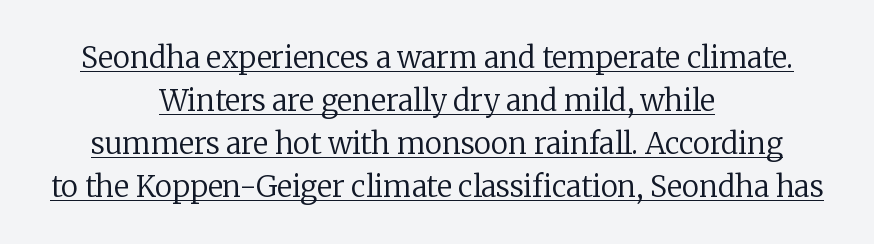
{"serif": "yes", "italic": "no", "bold": "no", "weight": "regular", "width": "normal", "stroke_contrast": "low", "x_height": "medium", "monospaced": "no", "underline": "yes", "align": "center", "line_spacing": "normal", "line_spacing_ratio": 1.48, "letter_spacing": "normal", "letter_spacing_em": 0.0, "glyph_px": 29}
